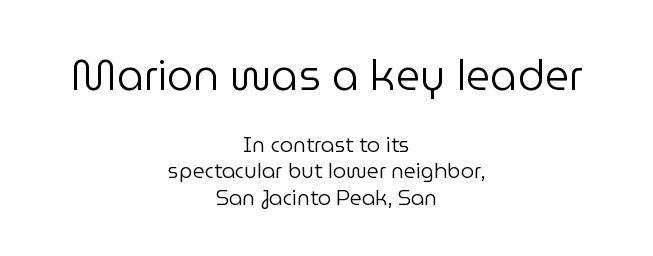
Q: Is the text bold? A: No.
Q: Is the text italic (slanted)? A: No, it is upright.
Q: Is the typeface a serif or a sans-serif typeface? A: Sans-serif.
Q: Is the text underlined? A: No.
Q: How is the paragraph aligned? A: Centered.
Q: Is the spacing between letters normal or unusually wide? A: Normal.
Q: Is the spacing between lines tight, normal or loose? A: Normal.
Q: Which block of text is set in a larger size, the first (top) or the second (bottom)? A: The first (top) one.
Q: Width (condensed, normal, or wide)? A: Normal.
Q: Stroke contrast? A: Low.
Q: x-height? A: Medium.
Q: Monospaced? A: No.
